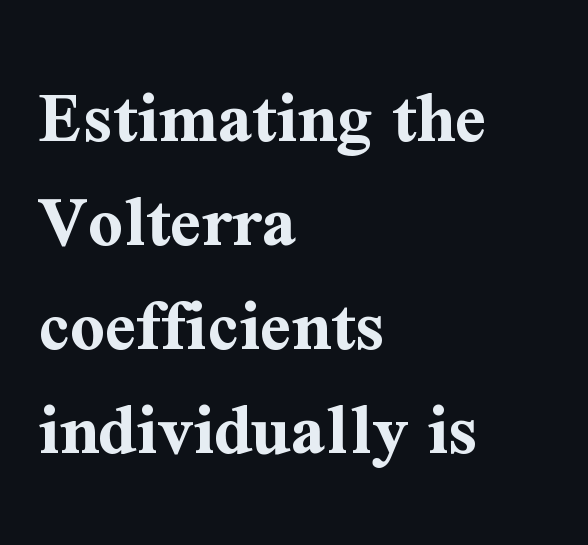
{"serif": "yes", "italic": "no", "bold": "yes", "weight": "bold", "width": "normal", "stroke_contrast": "medium", "x_height": "medium", "monospaced": "no", "underline": "no", "align": "left", "line_spacing": "normal", "line_spacing_ratio": 1.37, "letter_spacing": "normal", "letter_spacing_em": 0.0, "glyph_px": 76}
